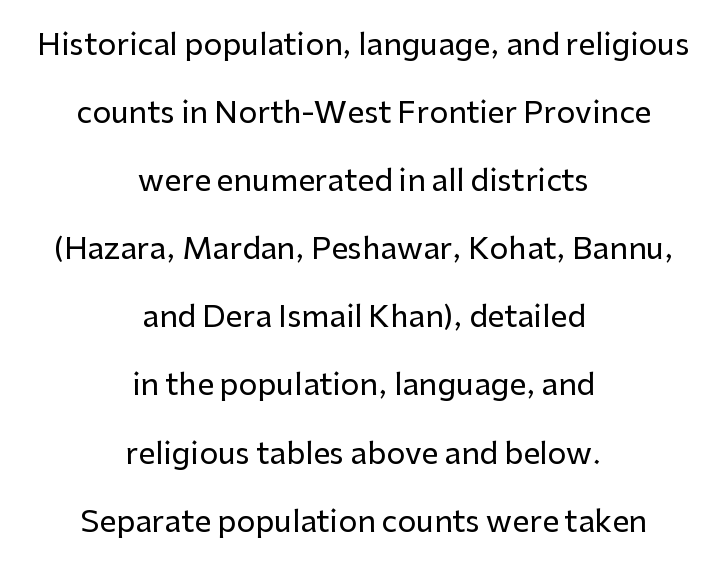
{"serif": "no", "italic": "no", "width": "normal", "stroke_contrast": "low", "x_height": "medium", "monospaced": "no", "underline": "no", "align": "center", "line_spacing": "loose", "line_spacing_ratio": 2.27, "letter_spacing": "normal", "letter_spacing_em": 0.0, "glyph_px": 30}
